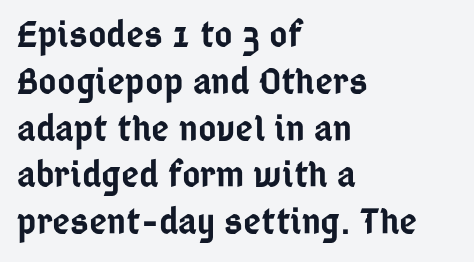
Default kerning and tracking; the words read as compact shapes. The rendering uses natural spacing where letterforms have individual widths. Posture: vertical. Examine the stroke ends and you'll find no serifs. A classic flush-left, rag-right setting is used for this passage.
